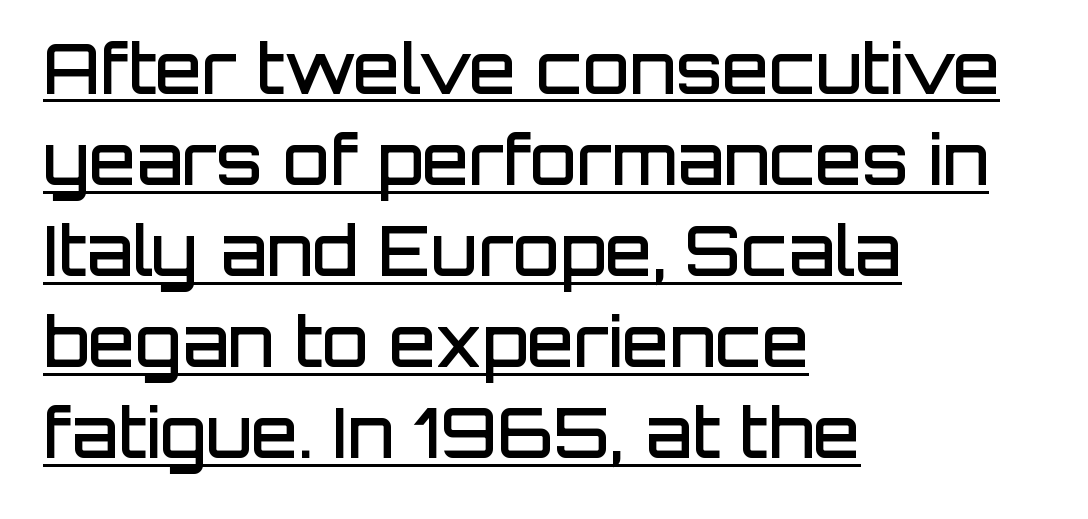
Q: Is the text bold? A: Semi-bold.
Q: Is the text italic (slanted)? A: No, it is upright.
Q: Is the typeface a serif or a sans-serif typeface? A: Sans-serif.
Q: Is the text underlined? A: Yes.
Q: How is the paragraph aligned? A: Left-aligned.
Q: Is the spacing between letters normal or unusually wide? A: Normal.
Q: Is the spacing between lines tight, normal or loose? A: Normal.
Q: Width (condensed, normal, or wide)? A: Normal.
Q: Stroke contrast? A: Low.
Q: x-height? A: Large.
Q: Monospaced? A: No.
